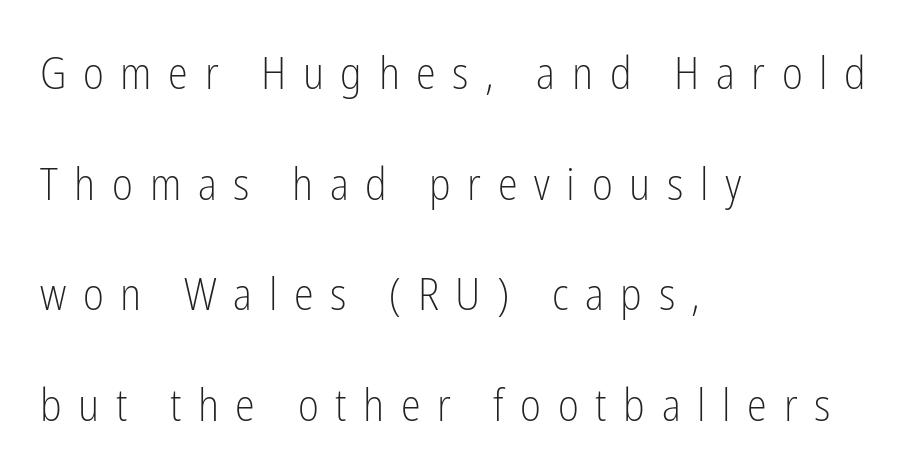
The image shows 45 px light, condensed sans-serif type, upright; set left-aligned, loose line spacing (2.46x), unusually wide letter spacing (+0.37 em), not underlined; low stroke contrast and a medium x-height.
